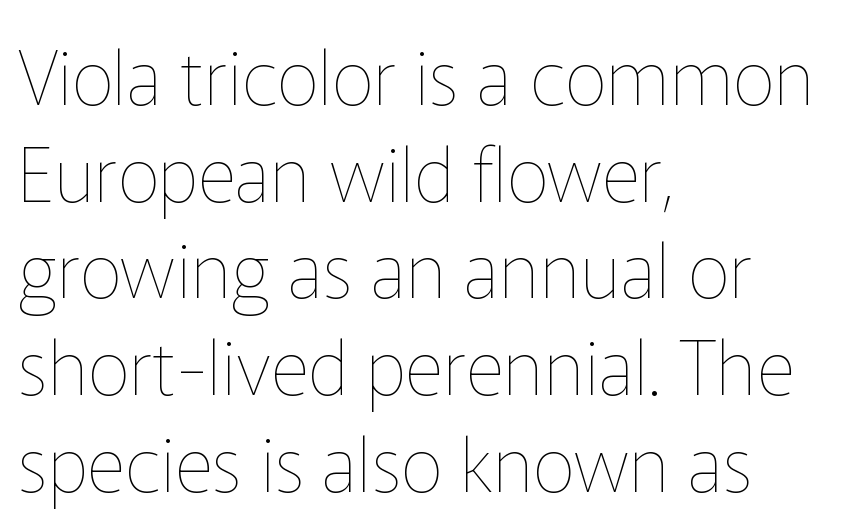
The font's upright variant was chosen for this text. The space between consecutive lines is moderate. The paragraph shown leans on its left margin. No chunkiness to these letters — they're not bold.
